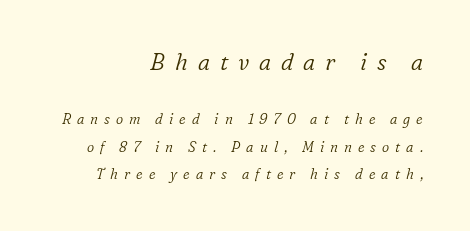
The area under the type is left untouched. The tracking jumps out immediately: characters are airy and widely separated. Does the lettering tilt? It does — this is italic. If you drew a ruler down the right edge, every line would touch it.
